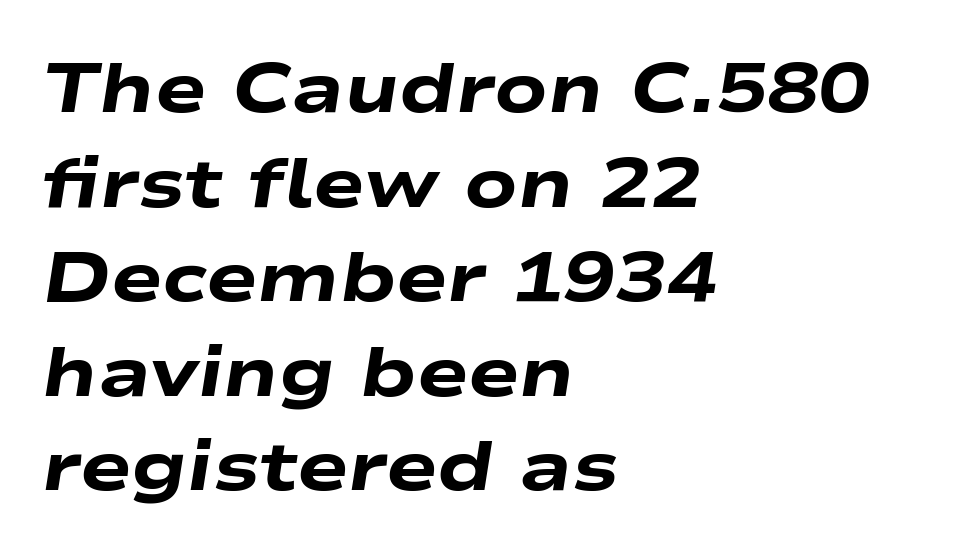
Q: Is the text bold? A: Yes.
Q: Is the text italic (slanted)? A: Yes, it leans right by about 9 degrees.
Q: Is the text underlined? A: No.
Q: How is the paragraph aligned? A: Left-aligned.
Q: Is the spacing between letters normal or unusually wide? A: Normal.
Q: Is the spacing between lines tight, normal or loose? A: Normal.
Q: Width (condensed, normal, or wide)? A: Wide.
Q: Stroke contrast? A: Low.
Q: x-height? A: Medium.
Q: Monospaced? A: No.
